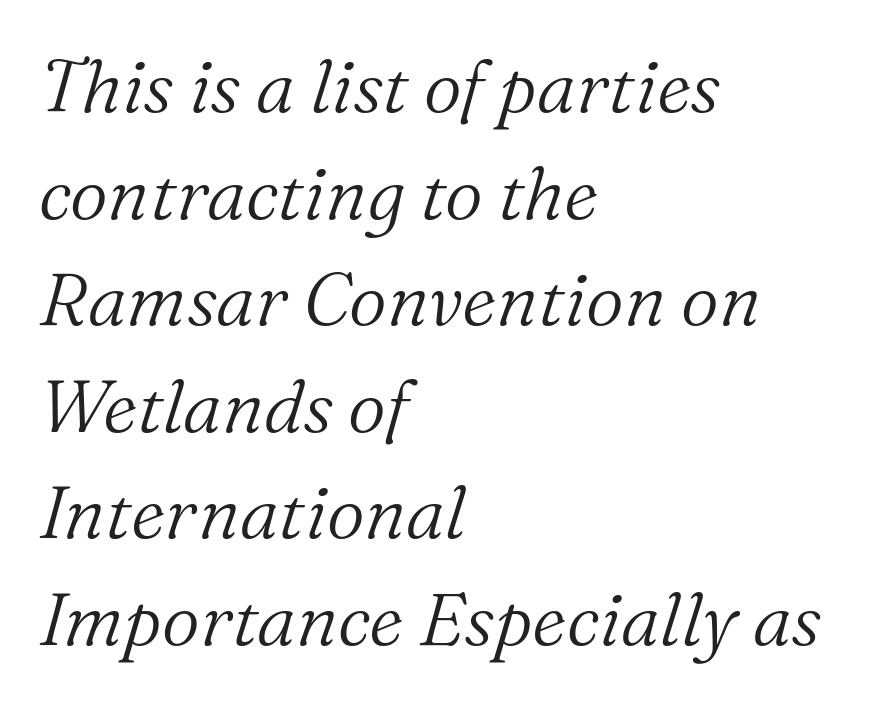
Q: Is the text bold? A: No.
Q: Is the text italic (slanted)? A: Yes, it leans right by about 16 degrees.
Q: Is the typeface a serif or a sans-serif typeface? A: Serif.
Q: Is the text underlined? A: No.
Q: How is the paragraph aligned? A: Left-aligned.
Q: Is the spacing between letters normal or unusually wide? A: Normal.
Q: Is the spacing between lines tight, normal or loose? A: Normal.
Q: Width (condensed, normal, or wide)? A: Normal.
Q: Stroke contrast? A: Medium.
Q: x-height? A: Medium.
Q: Monospaced? A: No.
